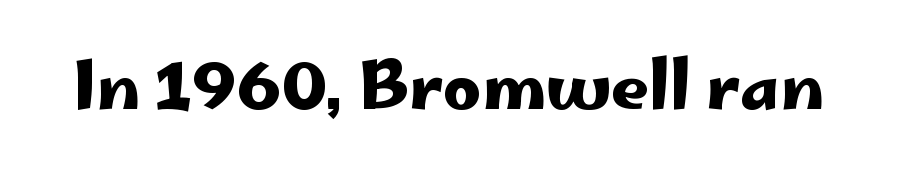
Look at the tracking — it's just the regular setting, nothing added. Think of a printed novel: that variable character pitch is what you see here. The type sits square on the baseline with zero lean. The passage shown is not underscored anywhere. Does the type have serifs? No, each stem ends abruptly.
